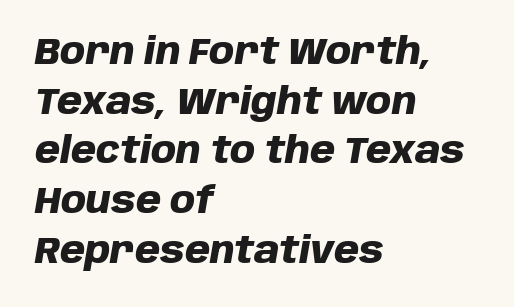
Q: Is the text bold? A: Yes.
Q: Is the text italic (slanted)? A: Yes, it leans right by about 10 degrees.
Q: Is the text underlined? A: No.
Q: How is the paragraph aligned? A: Left-aligned.
Q: Is the spacing between letters normal or unusually wide? A: Normal.
Q: Is the spacing between lines tight, normal or loose? A: Normal.
Q: Width (condensed, normal, or wide)? A: Normal.
Q: Stroke contrast? A: Low.
Q: x-height? A: Large.
Q: Monospaced? A: No.
